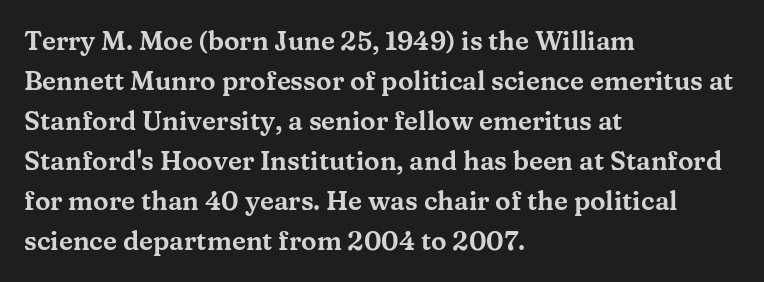
The image shows 26 px text type, upright; set left-aligned, normal line spacing (1.54x), normal letter spacing, not underlined.
